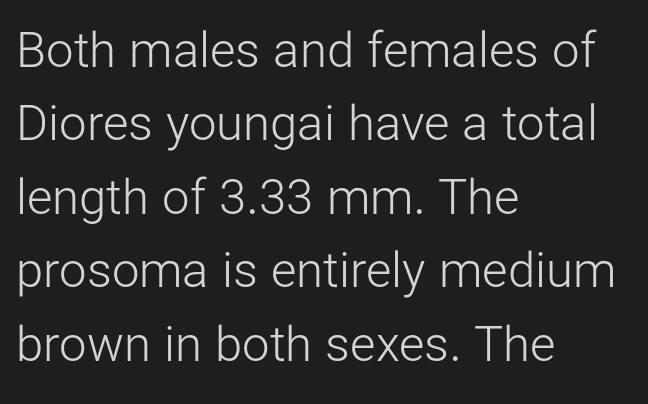
The image shows 49 px light sans-serif type, upright; set left-aligned, normal line spacing (1.5x), normal letter spacing, not underlined; low stroke contrast and a medium x-height.
